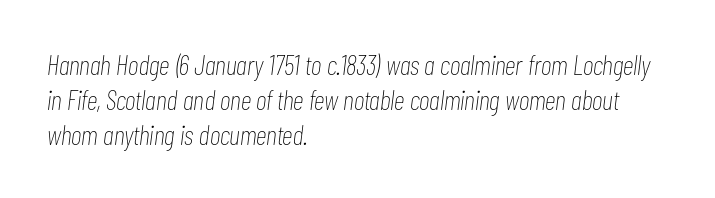
Tracking here is standard; glyphs follow each other at the usual distance. Posture: slanted. Summary of weight: not heavy and not bold. Proportional: the letters do not fall into vertical columns. The rows are spaced the way most documents space them.
